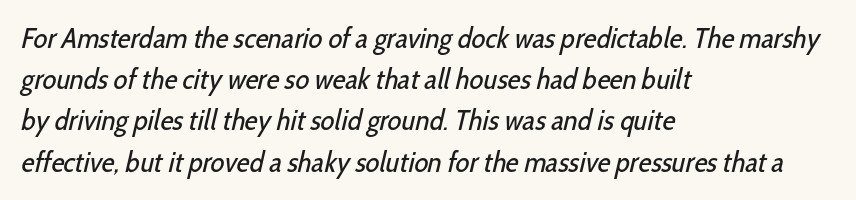
Q: Is the text bold? A: No.
Q: Is the typeface a serif or a sans-serif typeface? A: Sans-serif.
Q: Is the text underlined? A: No.
Q: How is the paragraph aligned? A: Left-aligned.
Q: Is the spacing between letters normal or unusually wide? A: Normal.
Q: Is the spacing between lines tight, normal or loose? A: Normal.
Q: Width (condensed, normal, or wide)? A: Condensed.
Q: Stroke contrast? A: Low.
Q: x-height? A: Medium.
Q: Monospaced? A: No.
